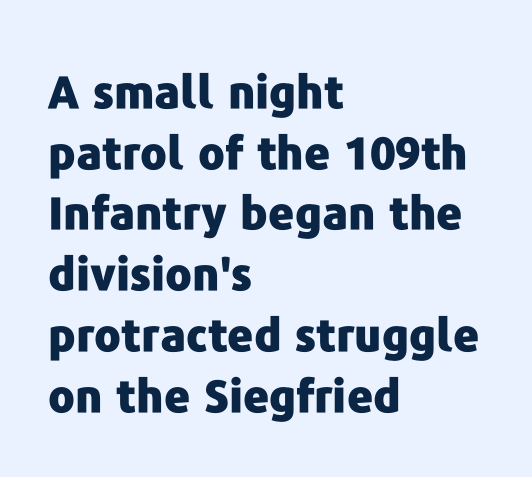
Q: Is the text bold? A: Yes.
Q: Is the text italic (slanted)? A: No, it is upright.
Q: Is the typeface a serif or a sans-serif typeface? A: Sans-serif.
Q: Is the text underlined? A: No.
Q: How is the paragraph aligned? A: Left-aligned.
Q: Is the spacing between letters normal or unusually wide? A: Normal.
Q: Is the spacing between lines tight, normal or loose? A: Normal.
Q: Width (condensed, normal, or wide)? A: Normal.
Q: Stroke contrast? A: Low.
Q: x-height? A: Medium.
Q: Monospaced? A: No.
